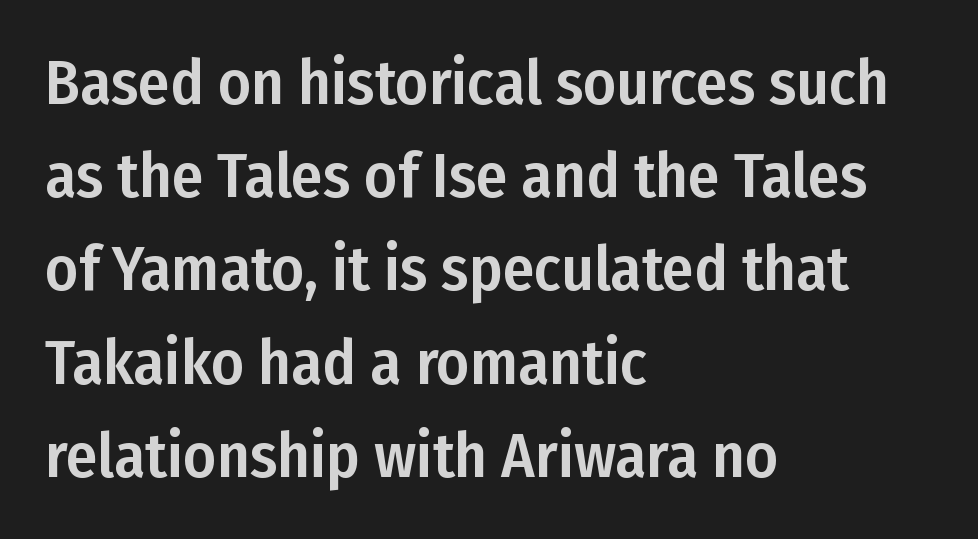
The image shows 63 px condensed sans-serif type, upright; set left-aligned, normal line spacing (1.48x), normal letter spacing, not underlined; low stroke contrast and a medium x-height.
